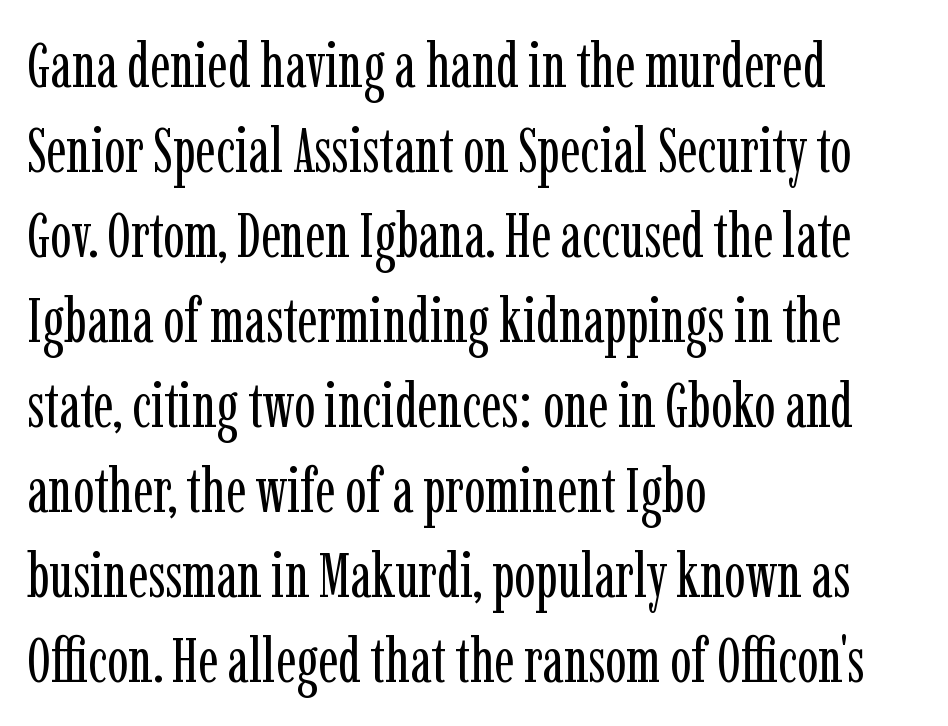
Think of a printed novel: that variable character pitch is what you see here. Baseline-to-baseline distance is the conventional proportion of letter height. Each line starts at the same left margin while the right side varies. Are there feet on the stems? There are — it's a serif.
